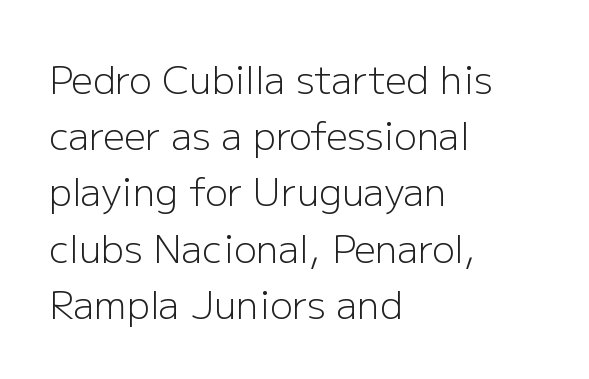
Q: Is the text bold? A: No.
Q: Is the text italic (slanted)? A: No, it is upright.
Q: Is the typeface a serif or a sans-serif typeface? A: Sans-serif.
Q: Is the text underlined? A: No.
Q: How is the paragraph aligned? A: Left-aligned.
Q: Is the spacing between letters normal or unusually wide? A: Normal.
Q: Is the spacing between lines tight, normal or loose? A: Normal.
Q: Width (condensed, normal, or wide)? A: Normal.
Q: Stroke contrast? A: Low.
Q: x-height? A: Medium.
Q: Monospaced? A: No.
